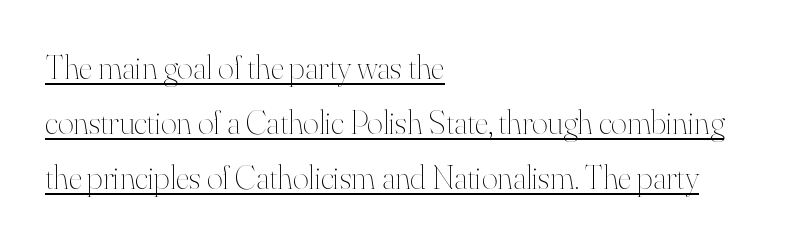
Ordinary non-slanted type is in use. Short and long lines alike share a common starting point at left. Leading: standard. Nothing heavy about these letters — not bold at all. Each letter keeps its own natural width here, so spacing adapts to shape. Standard letterfit; no display-style spreading of the glyphs.
